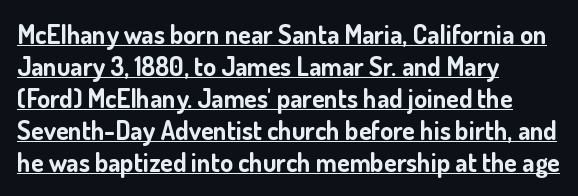
{"italic": "no", "bold": "yes", "underline": "yes", "align": "left", "line_spacing_ratio": 1.23, "letter_spacing": "normal", "letter_spacing_em": 0.0, "glyph_px": 26}
